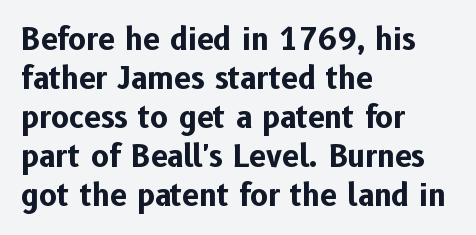
The image shows 30 px bold sans-serif type, upright; set left-aligned, normal line spacing (1.3x), normal letter spacing, not underlined; low stroke contrast and a medium x-height.
